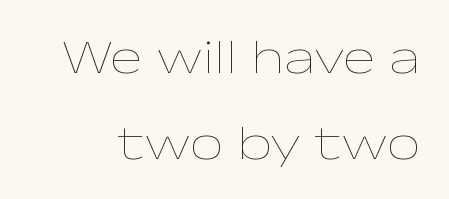
{"italic": "no", "bold": "no", "weight": "thin", "width": "wide", "stroke_contrast": "low", "x_height": "medium", "monospaced": "no", "underline": "no", "line_spacing_ratio": 1.8, "letter_spacing": "normal", "letter_spacing_em": 0.0, "glyph_px": 48}
